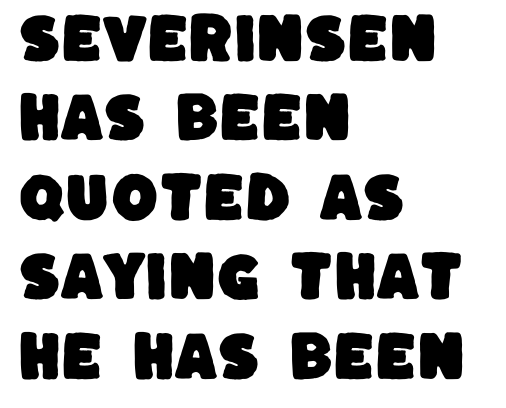
Is there much room between lines? A standard amount, neither cramped nor airy. Words float on clear page, feet unadorned. You could not count columns in this text — the font is proportionally spaced. Does the copy run flush right? No — it runs flush left.
